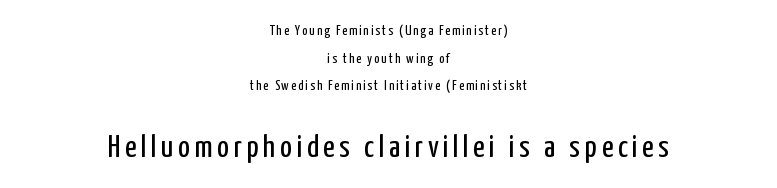
{"serif": "no", "italic": "no", "bold": "no", "weight": "regular", "width": "condensed", "stroke_contrast": "low", "x_height": "medium", "monospaced": "no", "underline": "no", "align": "center", "line_spacing": "loose", "line_spacing_ratio": 1.98, "larger_block": "second", "size_ratio": 2.29, "glyph_px": 32}
